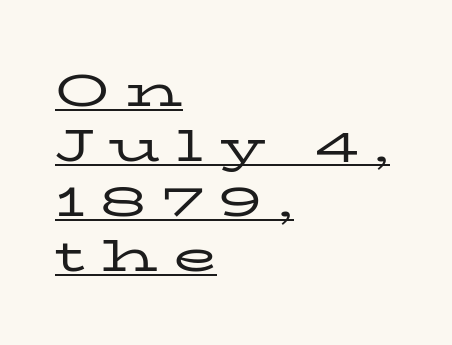
The image shows 45 px regular-weight, wide serif type, upright; set left-aligned, line spacing 1.22x, unusually wide letter spacing (+0.35 em), underlined; low stroke contrast and a medium x-height.
